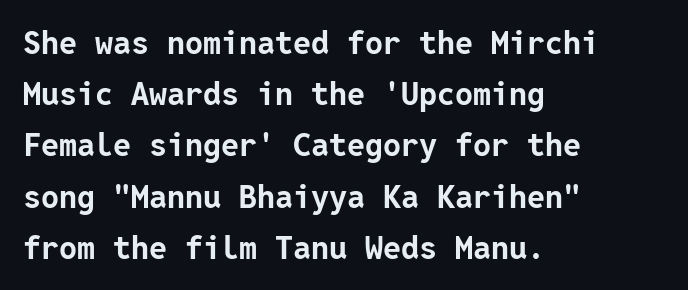
{"serif": "no", "italic": "no", "bold": "yes", "weight": "bold", "width": "normal", "stroke_contrast": "low", "x_height": "medium", "underline": "no", "align": "left", "line_spacing": "normal", "line_spacing_ratio": 1.6, "letter_spacing": "normal", "letter_spacing_em": 0.0, "glyph_px": 32}
